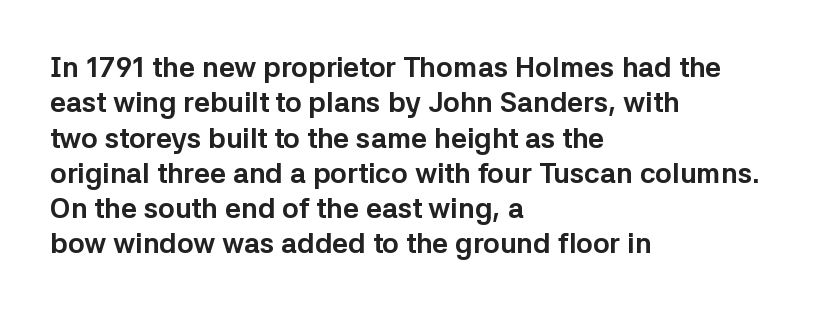
The image shows 28 px bold sans-serif type, upright; set left-aligned, normal line spacing (1.26x), normal letter spacing, not underlined; low stroke contrast and a medium x-height.
